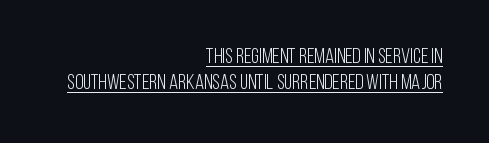
Q: Is the text bold? A: No.
Q: Is the text italic (slanted)? A: No, it is upright.
Q: Is the text underlined? A: Yes.
Q: How is the paragraph aligned? A: Right-aligned.
Q: Is the spacing between letters normal or unusually wide? A: Normal.
